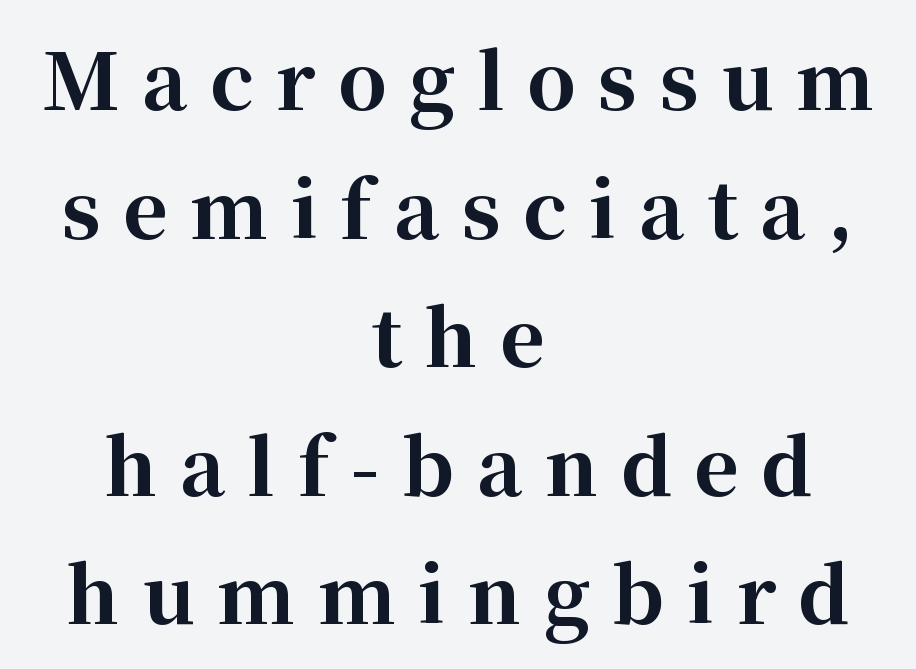
Q: Is the text bold? A: Yes.
Q: Is the text italic (slanted)? A: No, it is upright.
Q: Is the typeface a serif or a sans-serif typeface? A: Serif.
Q: Is the text underlined? A: No.
Q: How is the paragraph aligned? A: Centered.
Q: Is the spacing between letters normal or unusually wide? A: Unusually wide.
Q: Is the spacing between lines tight, normal or loose? A: Normal.
Q: Width (condensed, normal, or wide)? A: Normal.
Q: Stroke contrast? A: High.
Q: x-height? A: Medium.
Q: Monospaced? A: No.
